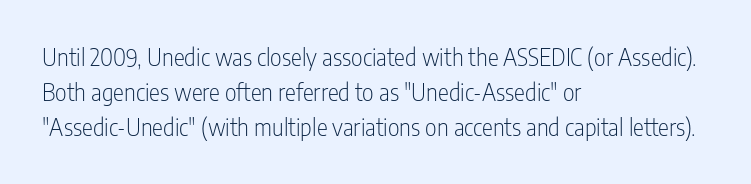
{"italic": "no", "bold": "no", "underline": "no", "align": "left", "line_spacing": "normal", "line_spacing_ratio": 1.52, "letter_spacing": "normal", "letter_spacing_em": 0.0, "glyph_px": 23}
